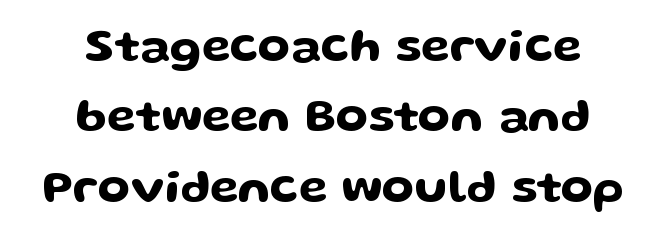
{"serif": "no", "italic": "no", "width": "wide", "stroke_contrast": "low", "x_height": "medium", "monospaced": "no", "underline": "no", "align": "center", "line_spacing": "normal", "line_spacing_ratio": 1.5, "letter_spacing": "normal", "letter_spacing_em": 0.0, "glyph_px": 47}
